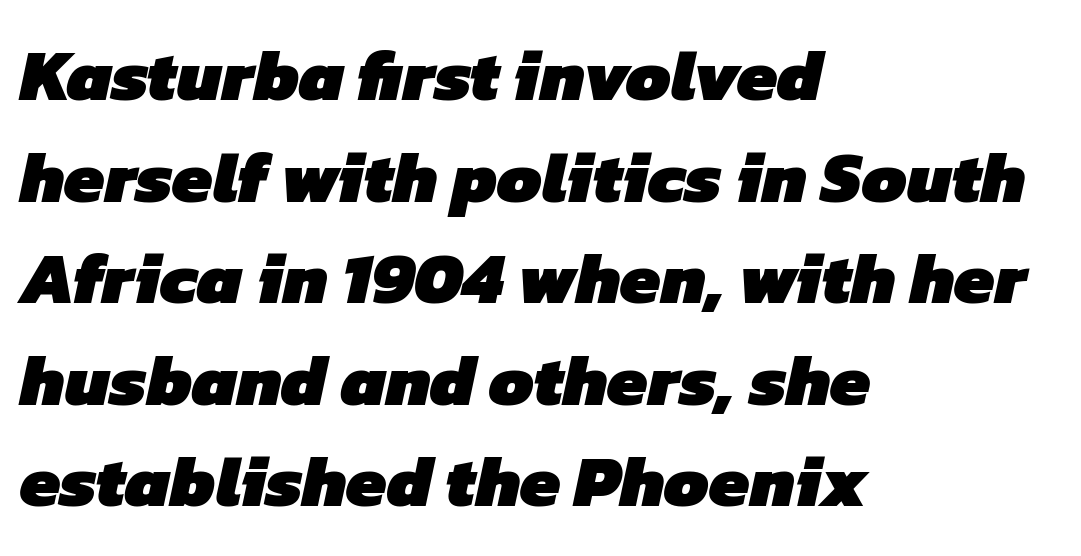
Q: Is the text bold? A: Yes.
Q: Is the typeface a serif or a sans-serif typeface? A: Sans-serif.
Q: Is the text underlined? A: No.
Q: How is the paragraph aligned? A: Left-aligned.
Q: Is the spacing between letters normal or unusually wide? A: Normal.
Q: Is the spacing between lines tight, normal or loose? A: Normal.
Q: Width (condensed, normal, or wide)? A: Normal.
Q: Stroke contrast? A: Low.
Q: x-height? A: Medium.
Q: Monospaced? A: No.
